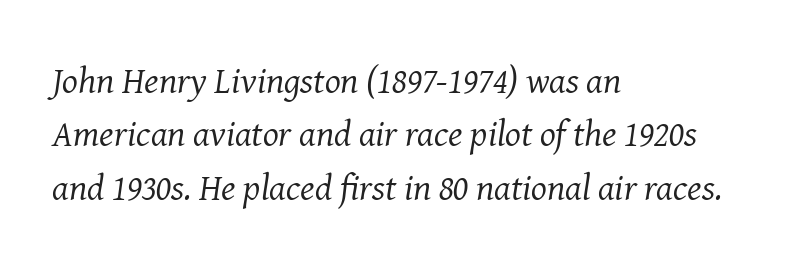
{"serif": "yes", "italic": "yes", "lean": "right", "slant_degrees": 8, "bold": "no", "weight": "regular", "width": "normal", "stroke_contrast": "medium", "x_height": "medium", "monospaced": "no", "underline": "no", "align": "left", "line_spacing": "normal", "line_spacing_ratio": 1.44, "letter_spacing": "normal", "letter_spacing_em": 0.0, "glyph_px": 37}
